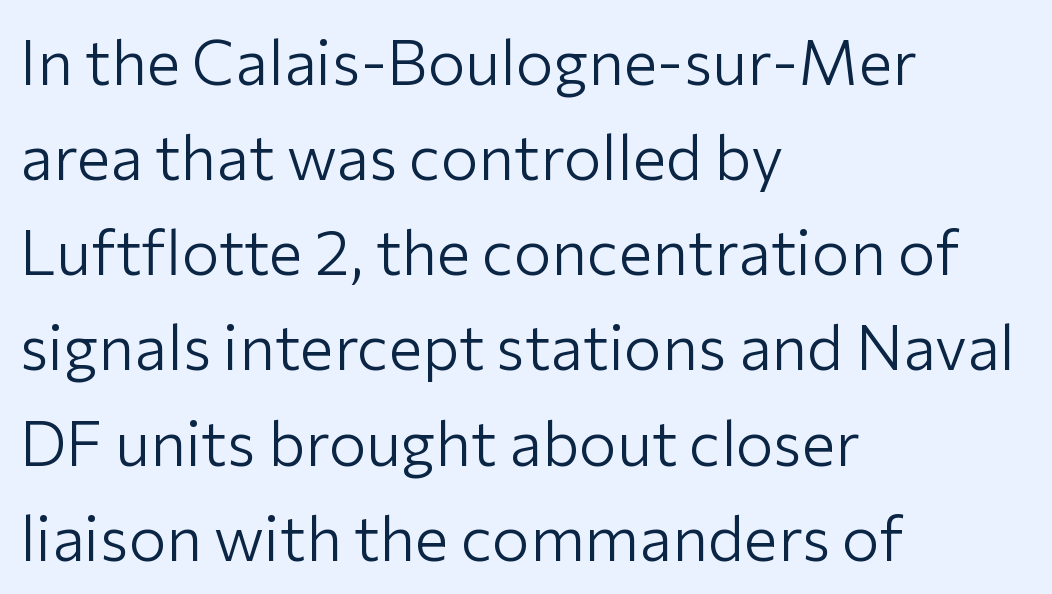
The image shows 63 px light sans-serif type, upright; set left-aligned, normal line spacing (1.51x), normal letter spacing, not underlined; low stroke contrast and a medium x-height.
